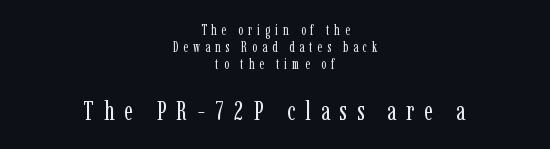
The image shows 27 px text type, upright; set centered, line spacing 1.23x, unusually wide letter spacing (+0.36 em), not underlined; the second (bottom) block is 1.93x larger.
